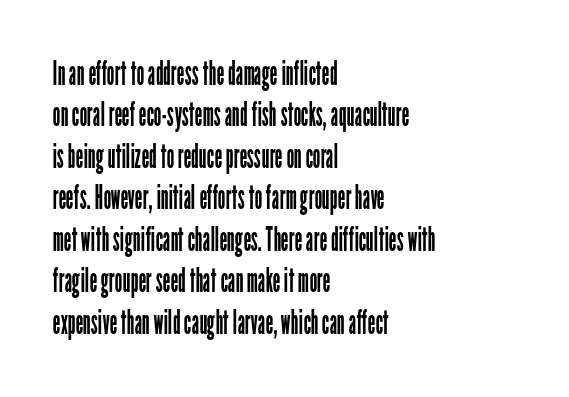
Q: Is the text bold? A: No.
Q: Is the text italic (slanted)? A: No, it is upright.
Q: Is the typeface a serif or a sans-serif typeface? A: Sans-serif.
Q: Is the text underlined? A: No.
Q: How is the paragraph aligned? A: Left-aligned.
Q: Is the spacing between letters normal or unusually wide? A: Normal.
Q: Width (condensed, normal, or wide)? A: Condensed.
Q: Stroke contrast? A: Low.
Q: x-height? A: Medium.
Q: Monospaced? A: No.
